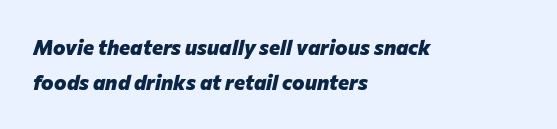
Q: Is the text bold? A: Yes.
Q: Is the text italic (slanted)? A: Yes, it leans right by about 12 degrees.
Q: Is the text underlined? A: No.
Q: How is the paragraph aligned? A: Left-aligned.
Q: Is the spacing between letters normal or unusually wide? A: Normal.
Q: Is the spacing between lines tight, normal or loose? A: Normal.
